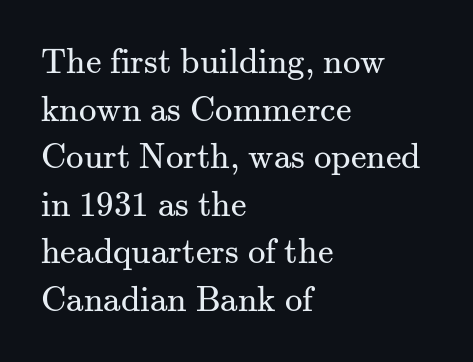
The strokes carry an ordinary text weight at most. The lettering holds an erect, upright posture throughout. Lines of text with bare space underneath. The lines sit at an ordinary, default distance from one another. Does the copy run flush right? No — it runs flush left. The face used here is seriffed, in the tradition of book romans.
